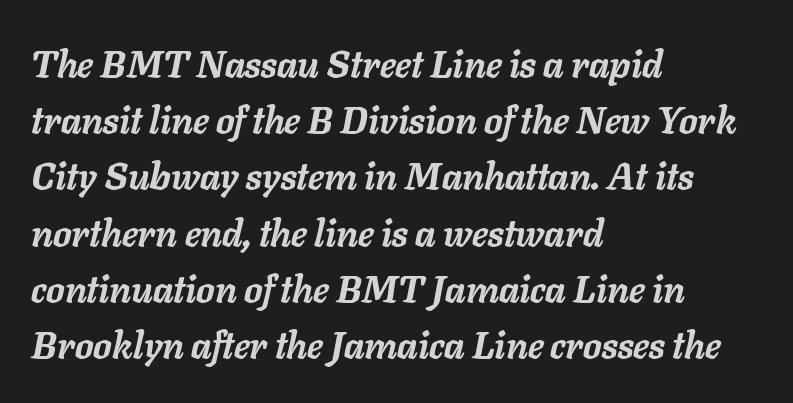
The image shows 37 px semibold type, italic (leaning right); set left-aligned, normal line spacing (1.52x), normal letter spacing, not underlined; low stroke contrast and a medium x-height.
